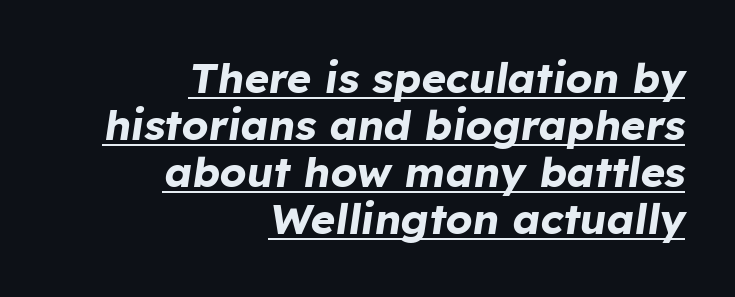
The glyphs look as if they've been sheared to an angle. Somebody hit Ctrl+U on this one — the words are underlined. Notice how descenders almost collide with the ascenders below — that's tight leading. These lines are rendered in a variable-pitch font. Notice how the passage keeps a crisp vertical edge on the right only. Its strokes are broad and dark, the hallmark of bold type.
